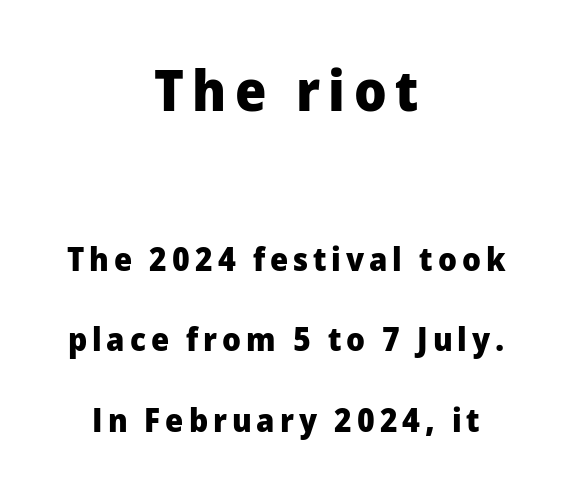
The image shows 57 px heavy sans-serif type, upright; set centered, loose line spacing (2.44x), not underlined; the first (top) block is 1.73x larger; low stroke contrast and a medium x-height.
